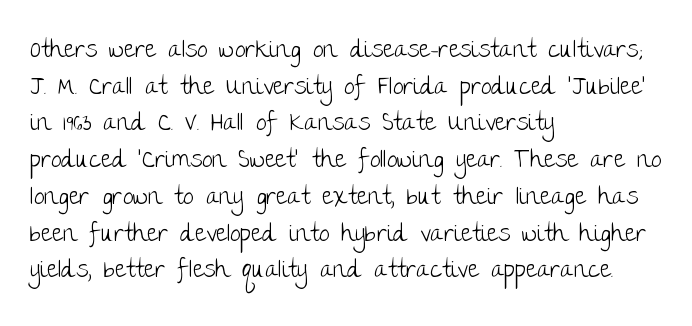
The image shows 24 px text type, upright; set left-aligned, normal line spacing (1.53x), normal letter spacing, not underlined.
